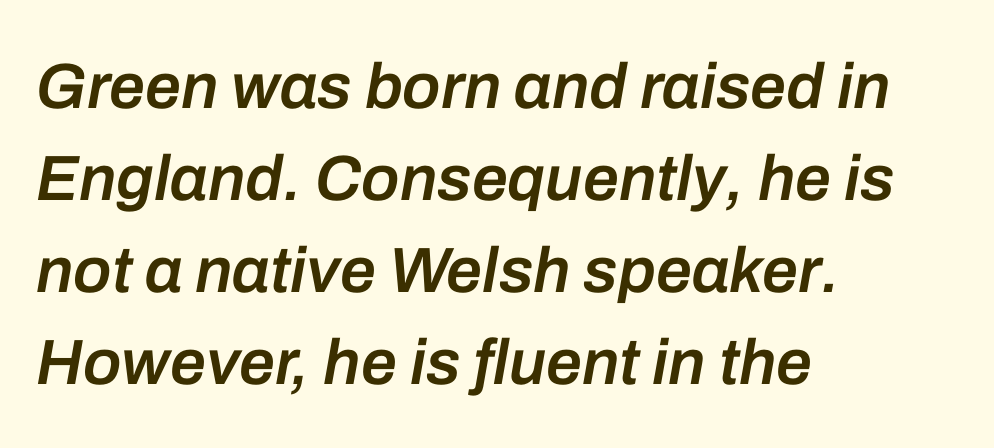
The image shows 64 px semibold type, italic (leaning right); set left-aligned, normal line spacing (1.44x), normal letter spacing, not underlined; low stroke contrast and a medium x-height.
